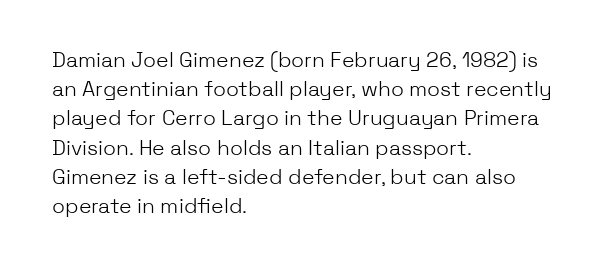
Q: Is the text bold? A: No.
Q: Is the text italic (slanted)? A: No, it is upright.
Q: Is the text underlined? A: No.
Q: How is the paragraph aligned? A: Left-aligned.
Q: Is the spacing between letters normal or unusually wide? A: Normal.
Q: Is the spacing between lines tight, normal or loose? A: Normal.
